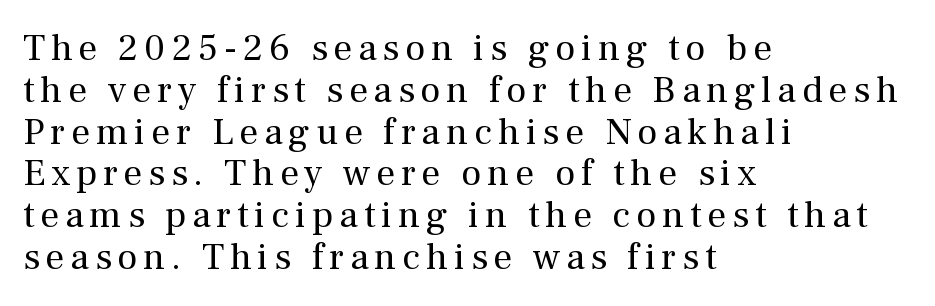
Q: Is the text bold? A: No.
Q: Is the text italic (slanted)? A: No, it is upright.
Q: Is the typeface a serif or a sans-serif typeface? A: Serif.
Q: Is the text underlined? A: No.
Q: How is the paragraph aligned? A: Left-aligned.
Q: Is the spacing between lines tight, normal or loose? A: Tight.
Q: Width (condensed, normal, or wide)? A: Normal.
Q: Stroke contrast? A: Medium.
Q: x-height? A: Medium.
Q: Monospaced? A: No.
